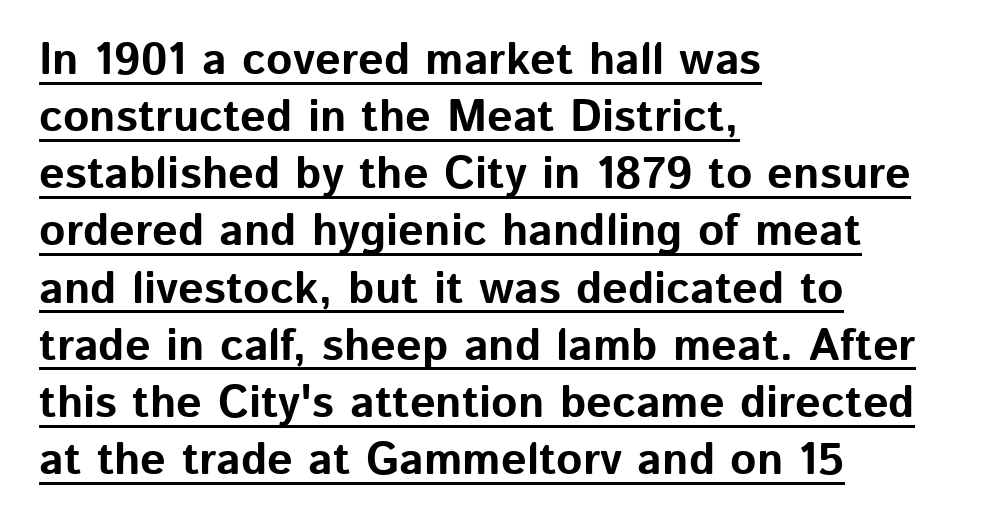
The image shows 45 px bold sans-serif type, upright; set left-aligned, normal line spacing (1.27x), normal letter spacing, underlined; low stroke contrast and a medium x-height.
